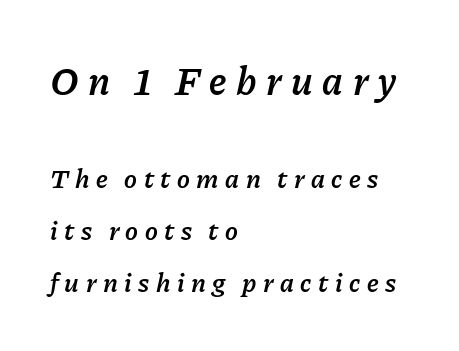
{"italic": "yes", "lean": "right", "slant_degrees": 11, "bold": "semi", "weight": "semibold", "width": "normal", "stroke_contrast": "low", "x_height": "medium", "monospaced": "no", "underline": "no", "align": "left", "line_spacing": "loose", "line_spacing_ratio": 1.91, "letter_spacing": "wide", "letter_spacing_em": 0.24, "larger_block": "first", "size_ratio": 1.48, "glyph_px": 40}
